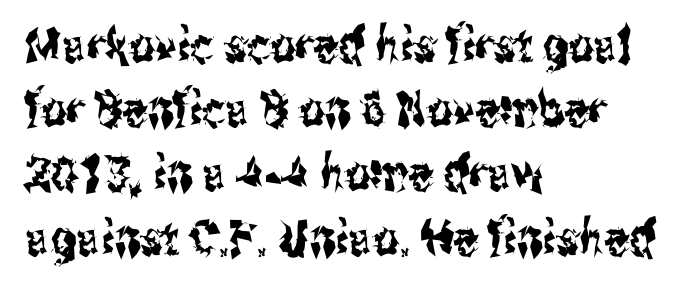
This sample uses an upright cut, with every glyph sitting square on the baseline. You could not count columns in this text — the font is proportionally spaced. Clear beneath every line of the passage. Observe the ordinary spacing: letters are neighbours, not strangers. The block of text has a typical density, with ordinary space between rows. The letters carry no serifs — their stems end cleanly without finishing strokes.
